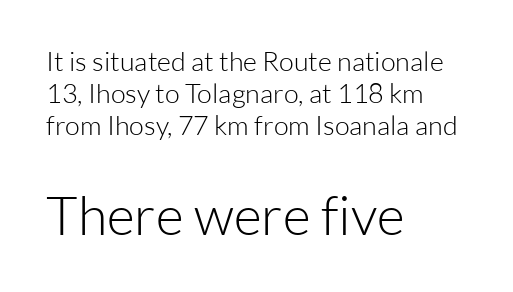
Ordinary non-slanted type is in use. The type family on display is of the sans-serif kind. How are the letters spaced? Ordinarily, with no added tracking. Visually, the bottom section dominates because its glyphs are scaled up.
